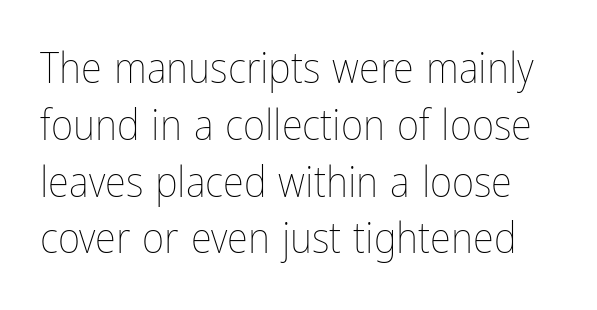
Q: Is the text bold? A: No.
Q: Is the text italic (slanted)? A: No, it is upright.
Q: Is the text underlined? A: No.
Q: Is the spacing between letters normal or unusually wide? A: Normal.
Q: Is the spacing between lines tight, normal or loose? A: Normal.
Q: Width (condensed, normal, or wide)? A: Condensed.
Q: Stroke contrast? A: Low.
Q: x-height? A: Medium.
Q: Monospaced? A: No.
